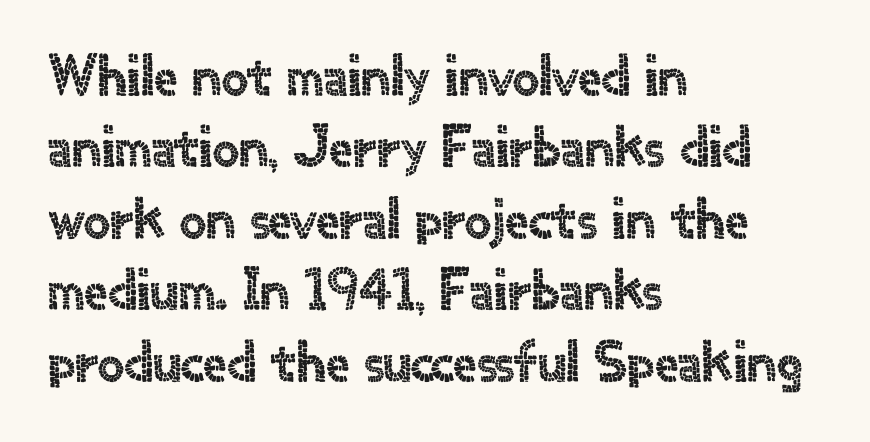
The face used here is proportionally spaced, like ordinary book or web type. Has an underline been added? It has not. Posture: vertical. What stands out about the letter spacing? Nothing — it is the standard amount. Casual observation: everything's shoved over to the left.
